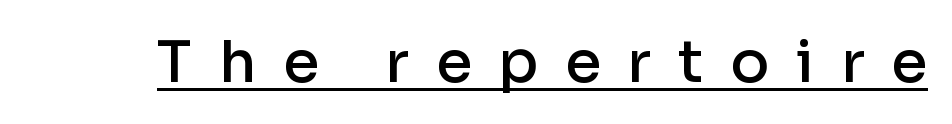
Q: Is the text bold? A: Semi-bold.
Q: Is the text italic (slanted)? A: No, it is upright.
Q: Is the typeface a serif or a sans-serif typeface? A: Sans-serif.
Q: Is the text underlined? A: Yes.
Q: Is the spacing between letters normal or unusually wide? A: Unusually wide.
Q: Width (condensed, normal, or wide)? A: Normal.
Q: Stroke contrast? A: Low.
Q: x-height? A: Medium.
Q: Monospaced? A: No.
